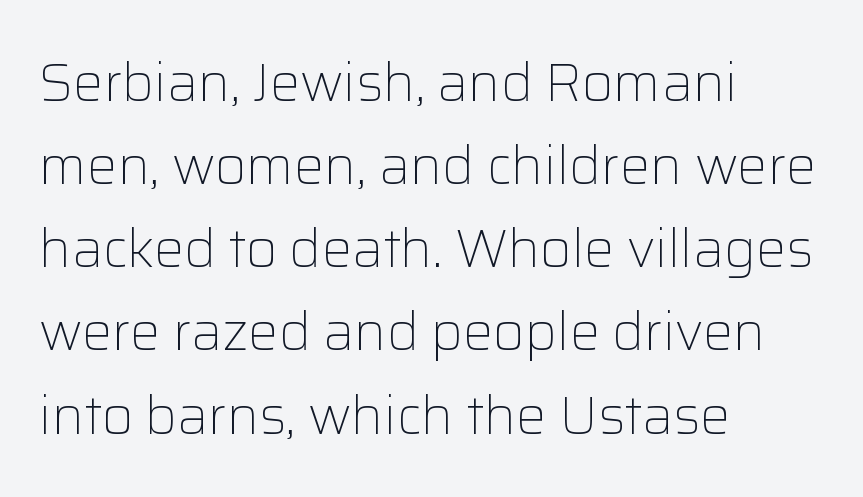
{"serif": "no", "italic": "no", "bold": "no", "weight": "light", "width": "normal", "stroke_contrast": "low", "x_height": "medium", "monospaced": "no", "underline": "no", "align": "left", "line_spacing": "normal", "line_spacing_ratio": 1.54, "letter_spacing": "normal", "letter_spacing_em": 0.0, "glyph_px": 54}
